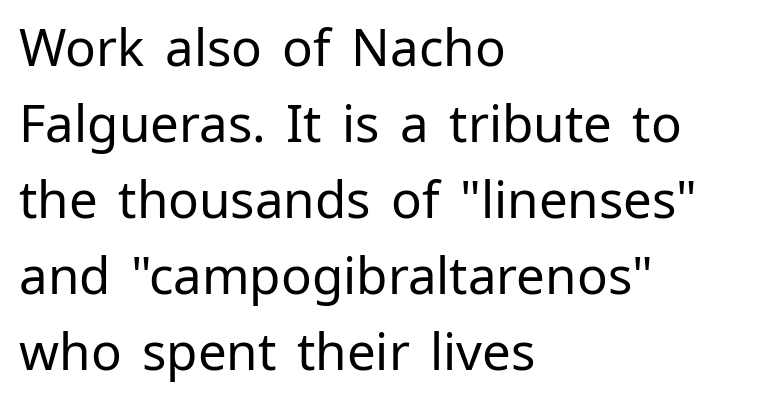
{"serif": "no", "italic": "no", "bold": "no", "weight": "regular", "width": "normal", "stroke_contrast": "low", "x_height": "medium", "monospaced": "no", "underline": "no", "align": "left", "line_spacing": "normal", "line_spacing_ratio": 1.49, "letter_spacing": "normal", "letter_spacing_em": 0.0, "glyph_px": 51}
